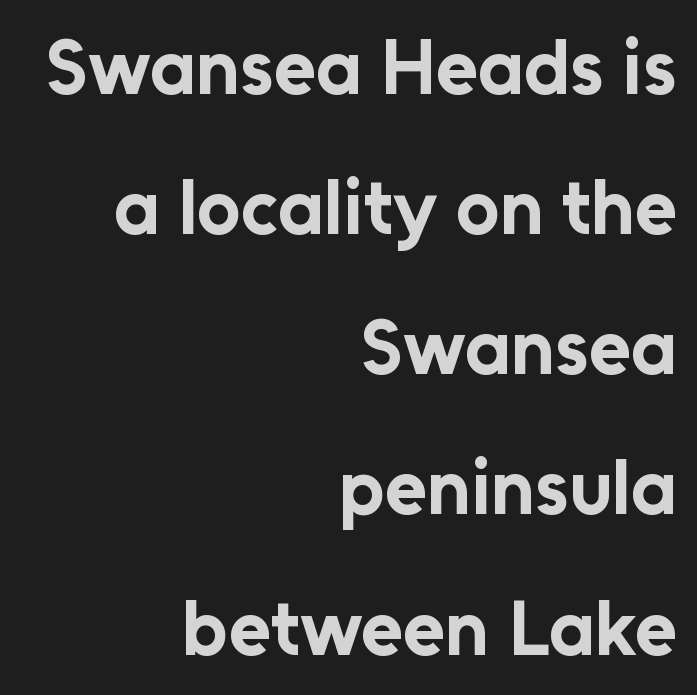
Q: Is the text bold? A: Yes.
Q: Is the text italic (slanted)? A: No, it is upright.
Q: Is the typeface a serif or a sans-serif typeface? A: Sans-serif.
Q: Is the text underlined? A: No.
Q: How is the paragraph aligned? A: Right-aligned.
Q: Is the spacing between letters normal or unusually wide? A: Normal.
Q: Width (condensed, normal, or wide)? A: Normal.
Q: Stroke contrast? A: Low.
Q: x-height? A: Medium.
Q: Monospaced? A: No.
